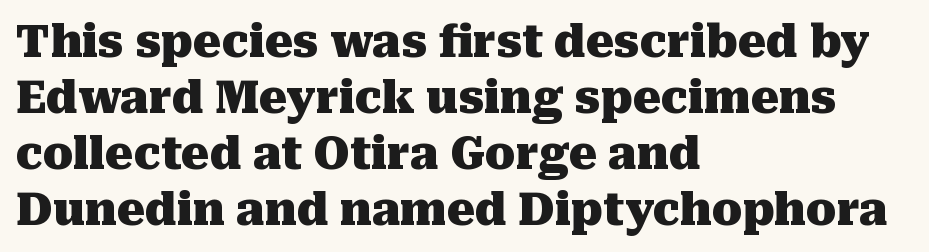
Q: Is the text bold? A: Yes.
Q: Is the text italic (slanted)? A: No, it is upright.
Q: Is the typeface a serif or a sans-serif typeface? A: Serif.
Q: Is the text underlined? A: No.
Q: How is the paragraph aligned? A: Left-aligned.
Q: Is the spacing between letters normal or unusually wide? A: Normal.
Q: Is the spacing between lines tight, normal or loose? A: Normal.
Q: Width (condensed, normal, or wide)? A: Normal.
Q: Stroke contrast? A: Medium.
Q: x-height? A: Medium.
Q: Monospaced? A: No.
